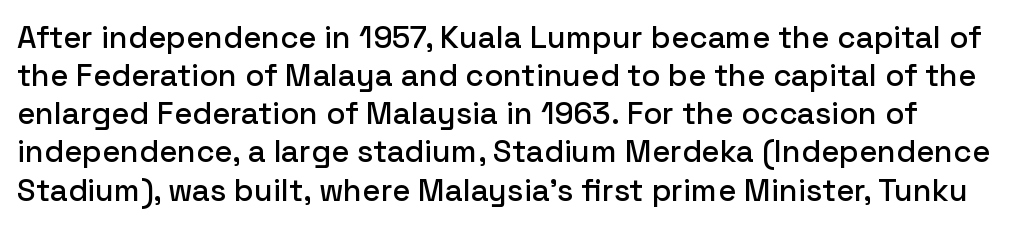
The image shows 31 px sans-serif type, upright; set line spacing 1.23x, normal letter spacing, not underlined; low stroke contrast and a medium x-height.
